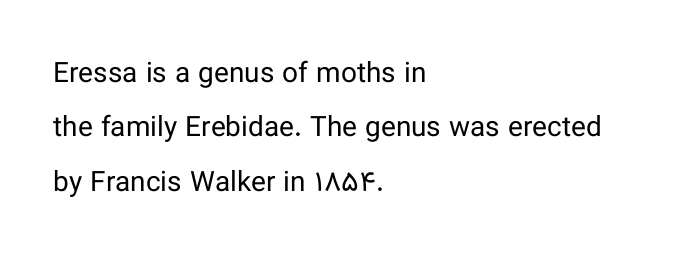
The image shows 28 px regular-weight sans-serif type, upright; set left-aligned, loose line spacing (1.94x), normal letter spacing, not underlined; low stroke contrast and a medium x-height.
